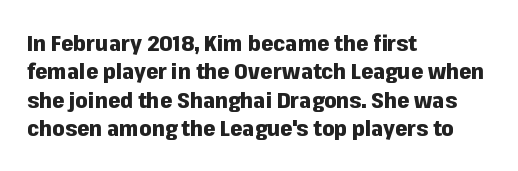
This is the regular roman posture of the typeface. The lines in this sample share a left origin and differ only in where they stop. Standard letterfit; no display-style spreading of the glyphs. Heavy-handed strokes throughout: this text is bold. The space directly below the letters is spotless.
